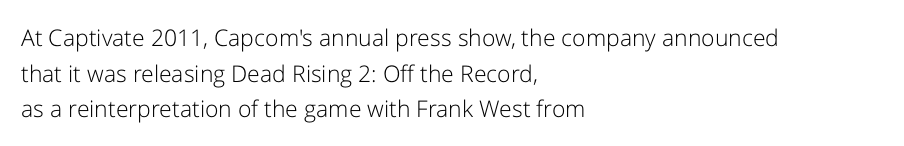
The image shows 23 px text type, upright; set left-aligned, normal line spacing (1.55x), normal letter spacing, not underlined.
